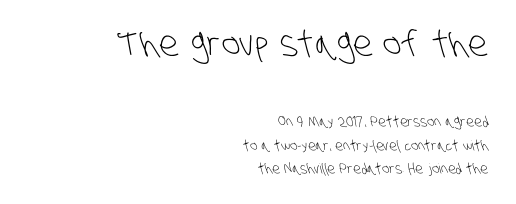
The image shows 35 px light, condensed sans-serif type; set right-aligned, normal line spacing (1.69x), normal letter spacing, not underlined; the first (top) block is 2.5x larger; low stroke contrast and a large x-height.
